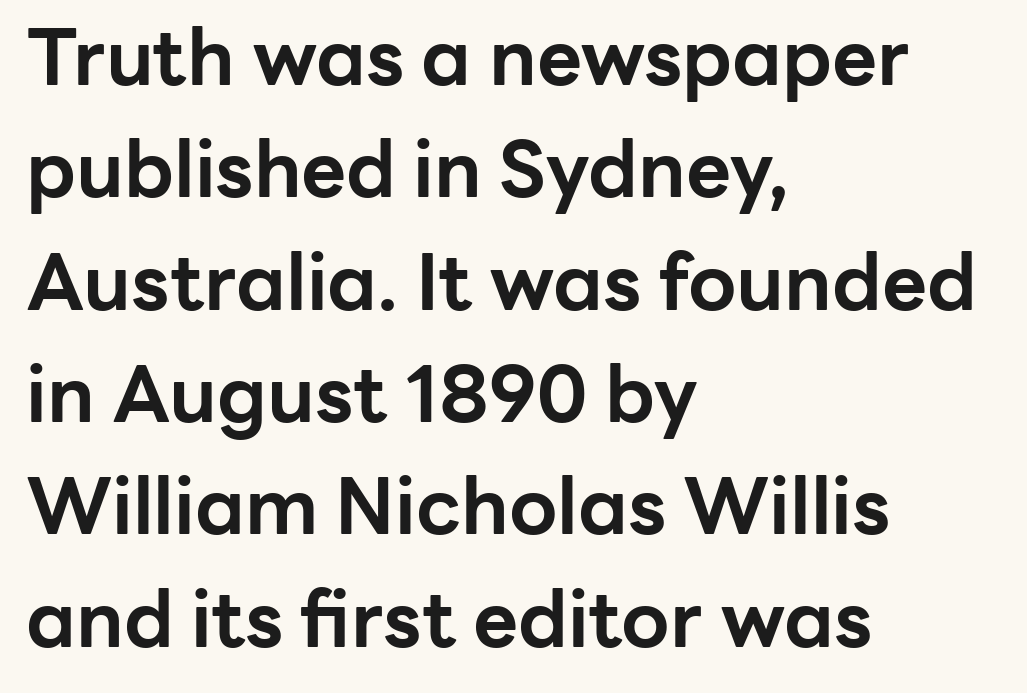
The image shows 78 px bold sans-serif type, upright; set left-aligned, normal line spacing (1.44x), normal letter spacing, not underlined; low stroke contrast and a medium x-height.
